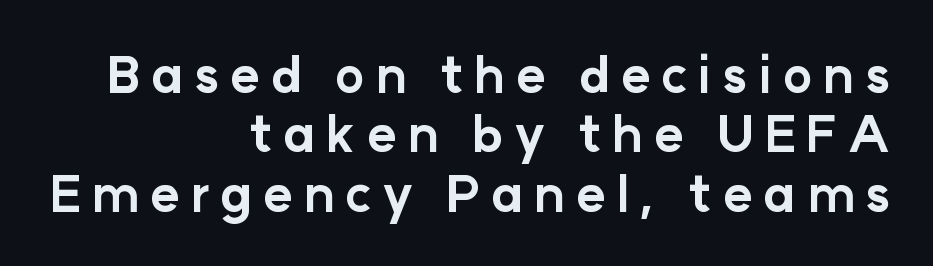
Observe the wide spacing: letters keep a clear distance from each other. Every row of glyphs terminates at an identical x-position on the right. The letters carry no serifs — their stems end cleanly without finishing strokes. The specimen omits any rule beneath the text block's lines. The lettering stays uniformly vertical, giving the passage a roman look.
